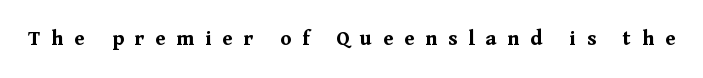
{"italic": "no", "bold": "yes", "underline": "no", "letter_spacing": "wide", "letter_spacing_em": 0.5, "glyph_px": 22}
